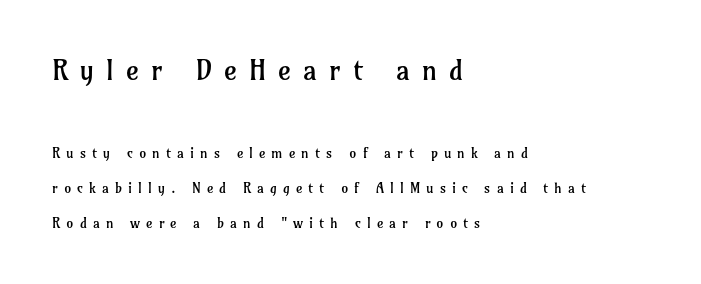
The image shows 28 px regular-weight serif type, upright; set left-aligned, loose line spacing (2.49x), unusually wide letter spacing (+0.43 em), not underlined; the first (top) block is 2.0x larger; low stroke contrast and a medium x-height.
